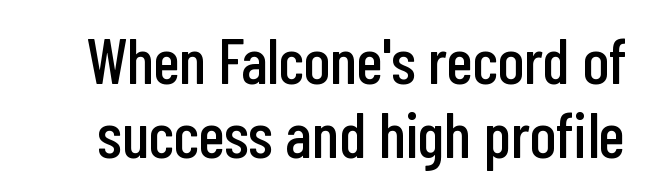
Q: Is the text italic (slanted)? A: No, it is upright.
Q: Is the typeface a serif or a sans-serif typeface? A: Sans-serif.
Q: Is the text underlined? A: No.
Q: Is the spacing between letters normal or unusually wide? A: Normal.
Q: Is the spacing between lines tight, normal or loose? A: Tight.
Q: Width (condensed, normal, or wide)? A: Condensed.
Q: Stroke contrast? A: Low.
Q: x-height? A: Medium.
Q: Monospaced? A: No.
